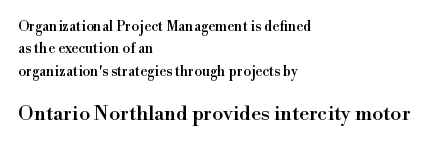
Q: Is the text italic (slanted)? A: No, it is upright.
Q: Is the text underlined? A: No.
Q: How is the paragraph aligned? A: Left-aligned.
Q: Is the spacing between letters normal or unusually wide? A: Normal.
Q: Is the spacing between lines tight, normal or loose? A: Normal.
Q: Which block of text is set in a larger size, the first (top) or the second (bottom)? A: The second (bottom) one.
